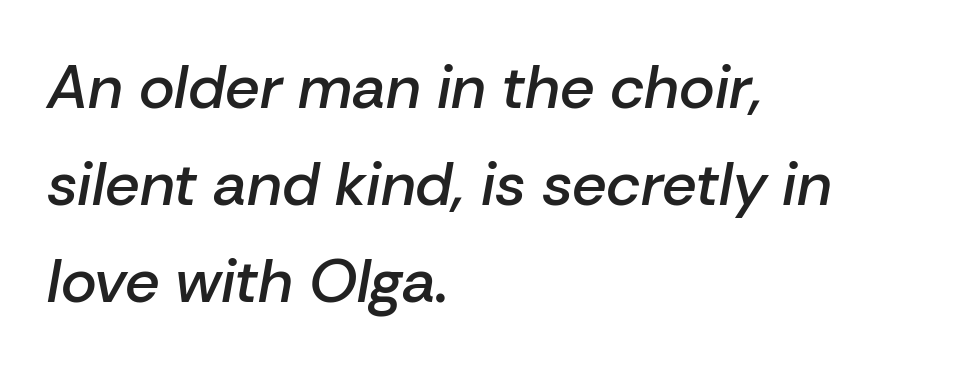
Typeset ragged right — the left edge is the straight one. Stroke thickness is moderately raised; the sample reads as semibold. The rendering applies a slant to the glyphs. Spacing verdict: proportional, widths tailored to each character.
